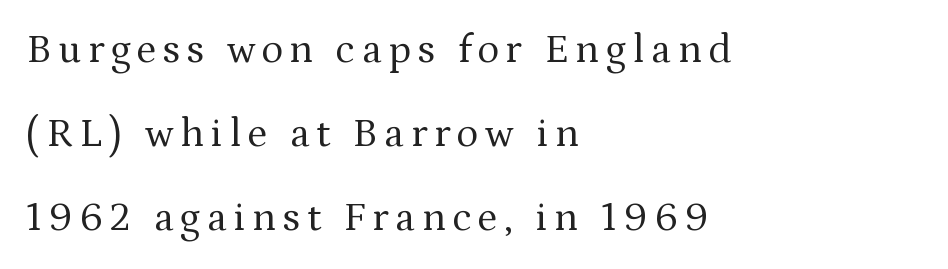
Q: Is the text bold? A: No.
Q: Is the text italic (slanted)? A: No, it is upright.
Q: Is the typeface a serif or a sans-serif typeface? A: Serif.
Q: Is the text underlined? A: No.
Q: How is the paragraph aligned? A: Left-aligned.
Q: Is the spacing between lines tight, normal or loose? A: Loose.
Q: Width (condensed, normal, or wide)? A: Normal.
Q: Stroke contrast? A: Medium.
Q: x-height? A: Medium.
Q: Monospaced? A: No.
